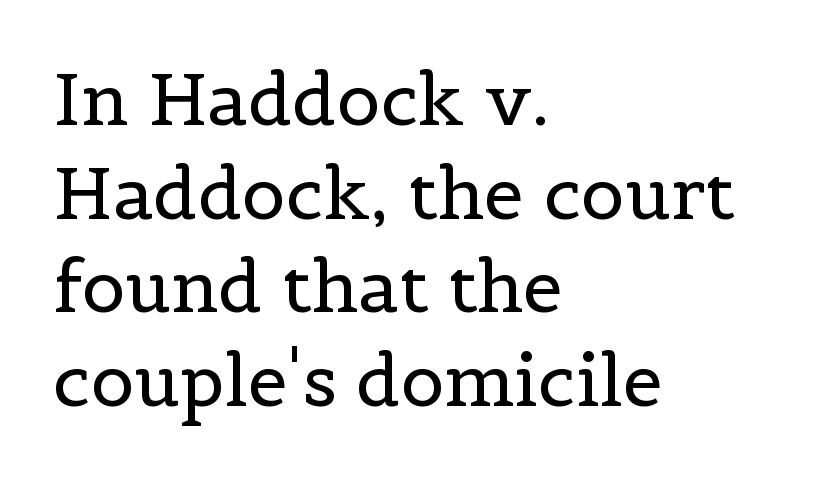
{"serif": "yes", "italic": "no", "bold": "no", "weight": "regular", "width": "normal", "x_height": "medium", "monospaced": "no", "underline": "no", "align": "left", "line_spacing": "normal", "line_spacing_ratio": 1.3, "letter_spacing": "normal", "letter_spacing_em": 0.0, "glyph_px": 72}
